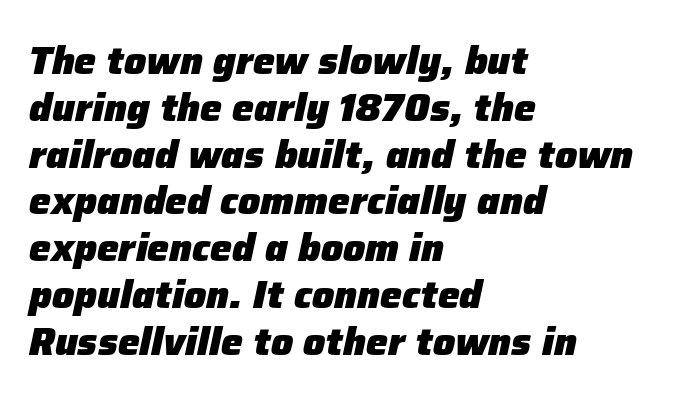
{"italic": "yes", "lean": "right", "slant_degrees": 12, "bold": "yes", "weight": "heavy", "width": "normal", "stroke_contrast": "low", "x_height": "medium", "monospaced": "no", "underline": "no", "align": "left", "line_spacing_ratio": 1.2, "letter_spacing": "normal", "letter_spacing_em": 0.0, "glyph_px": 39}
